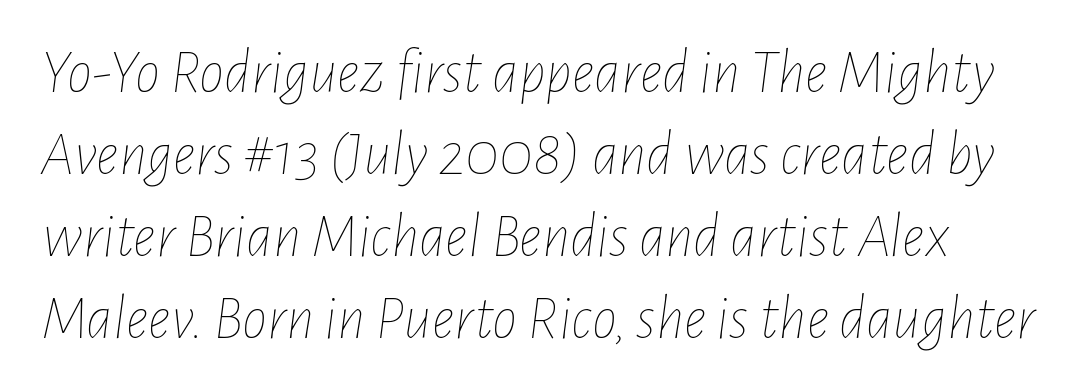
Q: Is the text bold? A: No.
Q: Is the text italic (slanted)? A: Yes, it leans right by about 7 degrees.
Q: Is the text underlined? A: No.
Q: Is the spacing between letters normal or unusually wide? A: Normal.
Q: Is the spacing between lines tight, normal or loose? A: Normal.
Q: Width (condensed, normal, or wide)? A: Condensed.
Q: Stroke contrast? A: Low.
Q: x-height? A: Medium.
Q: Monospaced? A: No.
